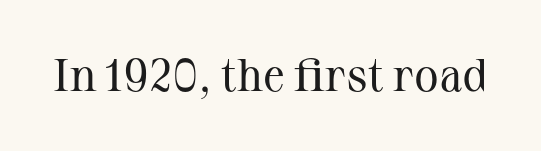
Q: Is the text bold? A: No.
Q: Is the text italic (slanted)? A: No, it is upright.
Q: Is the typeface a serif or a sans-serif typeface? A: Serif.
Q: Is the text underlined? A: No.
Q: Is the spacing between letters normal or unusually wide? A: Normal.
Q: Width (condensed, normal, or wide)? A: Normal.
Q: Stroke contrast? A: Medium.
Q: x-height? A: Medium.
Q: Monospaced? A: No.
